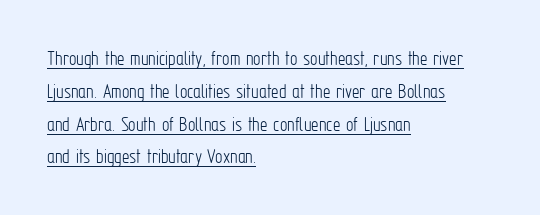
{"italic": "no", "bold": "no", "underline": "yes", "align": "left", "line_spacing": "normal", "line_spacing_ratio": 1.56, "letter_spacing": "normal", "letter_spacing_em": 0.0, "glyph_px": 21}
